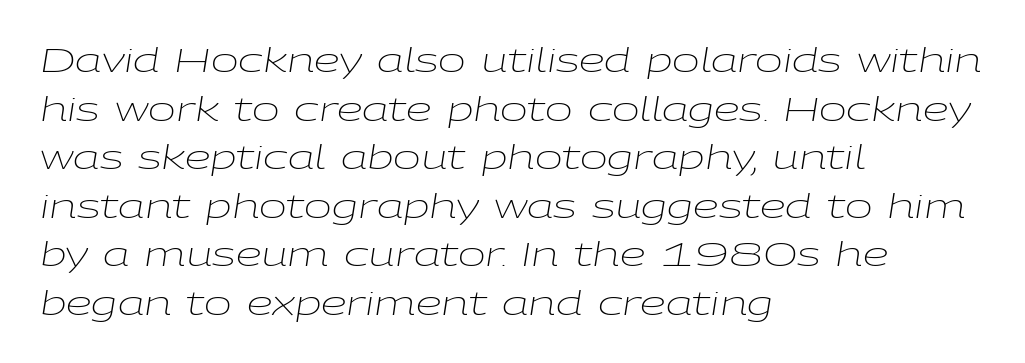
Q: Is the text bold? A: No.
Q: Is the text italic (slanted)? A: Yes, it leans right by about 9 degrees.
Q: Is the text underlined? A: No.
Q: How is the paragraph aligned? A: Left-aligned.
Q: Is the spacing between letters normal or unusually wide? A: Normal.
Q: Is the spacing between lines tight, normal or loose? A: Normal.
Q: Width (condensed, normal, or wide)? A: Wide.
Q: Stroke contrast? A: Low.
Q: x-height? A: Medium.
Q: Monospaced? A: No.
